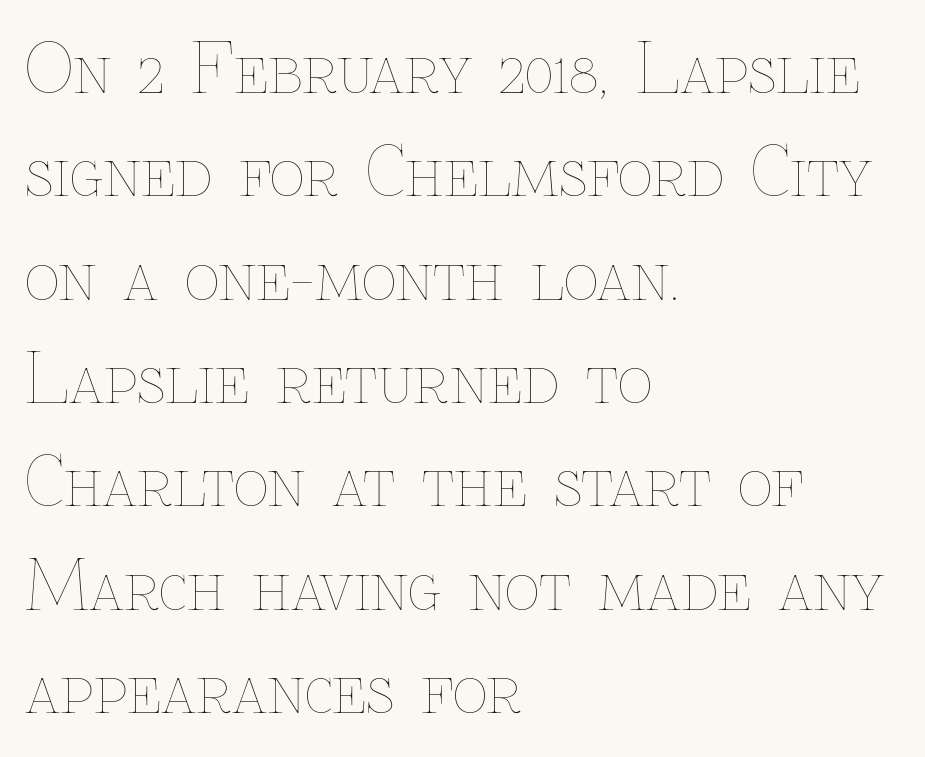
Q: Is the text bold? A: No.
Q: Is the text italic (slanted)? A: No, it is upright.
Q: Is the text underlined? A: No.
Q: How is the paragraph aligned? A: Left-aligned.
Q: Is the spacing between letters normal or unusually wide? A: Normal.
Q: Is the spacing between lines tight, normal or loose? A: Normal.
Q: Width (condensed, normal, or wide)? A: Normal.
Q: Stroke contrast? A: Low.
Q: x-height? A: Medium.
Q: Monospaced? A: No.
